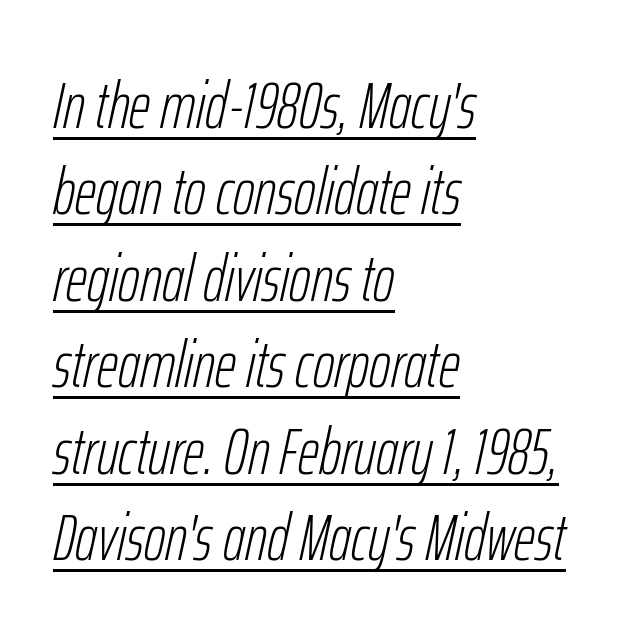
{"italic": "yes", "lean": "right", "slant_degrees": 12, "bold": "no", "weight": "light", "width": "condensed", "stroke_contrast": "low", "x_height": "medium", "monospaced": "no", "underline": "yes", "align": "left", "line_spacing": "normal", "line_spacing_ratio": 1.31, "letter_spacing": "normal", "letter_spacing_em": 0.0, "glyph_px": 66}
